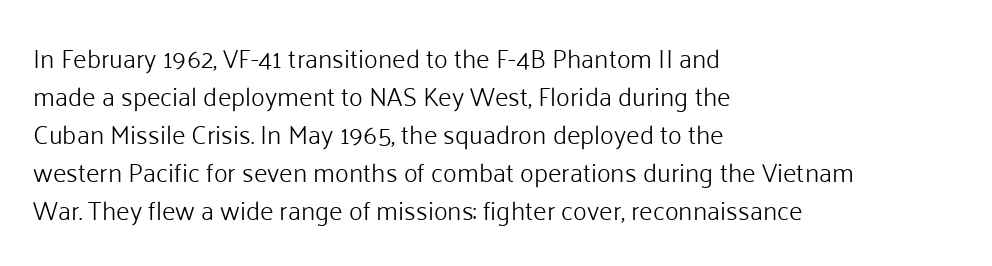
Visually the block forms a straight wall on the left and a jagged coastline on the right. Caption: standard tracking, unaltered. The type sits square on the baseline with zero lean. Weight: not bold — regular or lighter.
